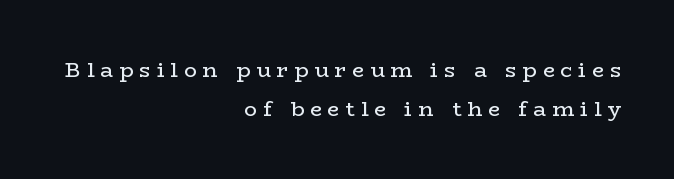
The image shows 21 px text type, upright; set right-aligned, line spacing 1.88x, unusually wide letter spacing (+0.29 em), not underlined.
